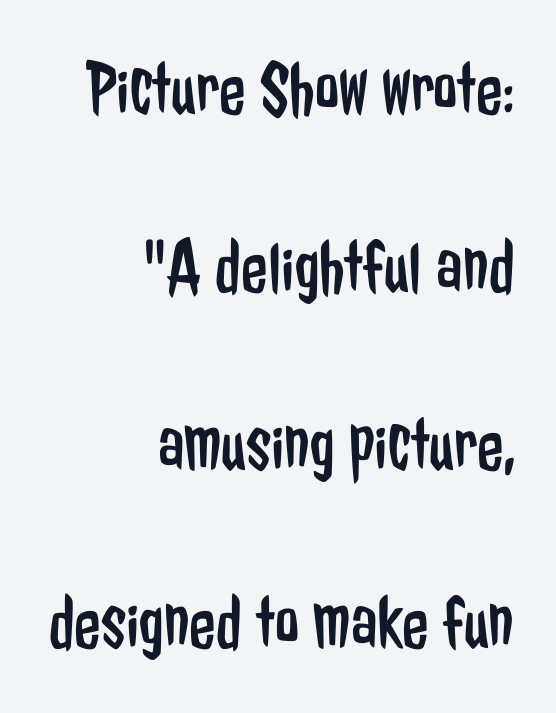
Q: Is the text bold? A: No.
Q: Is the text italic (slanted)? A: No, it is upright.
Q: Is the typeface a serif or a sans-serif typeface? A: Sans-serif.
Q: Is the text underlined? A: No.
Q: How is the paragraph aligned? A: Right-aligned.
Q: Is the spacing between letters normal or unusually wide? A: Normal.
Q: Is the spacing between lines tight, normal or loose? A: Loose.
Q: Width (condensed, normal, or wide)? A: Condensed.
Q: Stroke contrast? A: Low.
Q: x-height? A: Medium.
Q: Monospaced? A: No.
